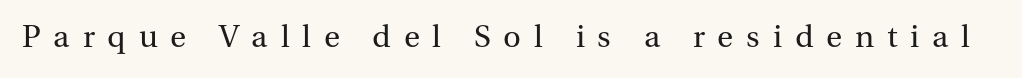
The image shows 33 px regular-weight serif type, upright; set unusually wide letter spacing (+0.39 em), not underlined; medium stroke contrast and a medium x-height.
